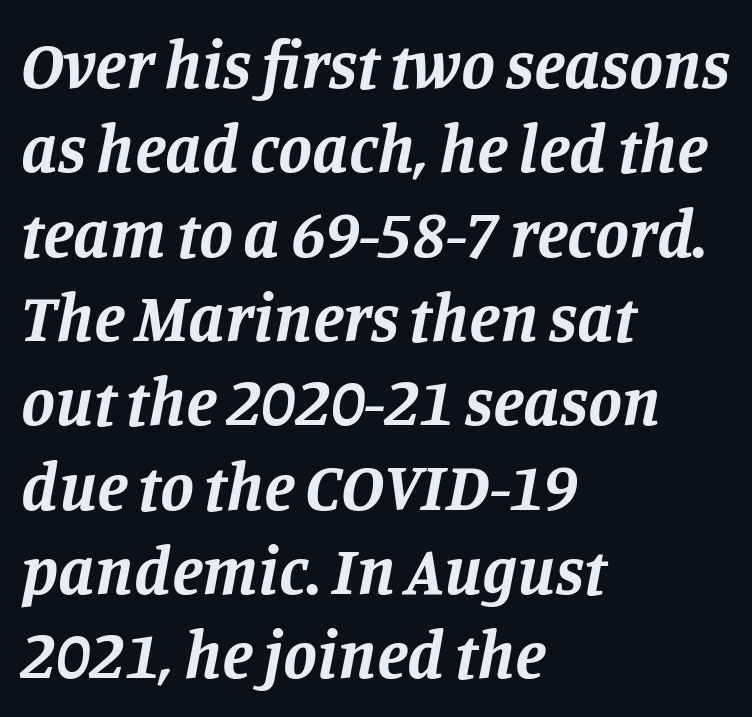
Old-style or modern, the face here clearly has serifs. Letters rest on an invisible, unmarked baseline. Compared with an ordinary text face, these strokes are far heavier — a full bold. This rendering leaves character spacing at its baseline value. These lines are rendered in a variable-pitch font. Slanted lettering throughout.
